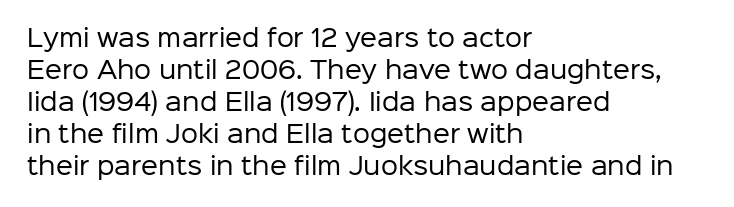
Q: Is the text bold? A: No.
Q: Is the text italic (slanted)? A: No, it is upright.
Q: Is the text underlined? A: No.
Q: How is the paragraph aligned? A: Left-aligned.
Q: Is the spacing between letters normal or unusually wide? A: Normal.
Q: Is the spacing between lines tight, normal or loose? A: Normal.
